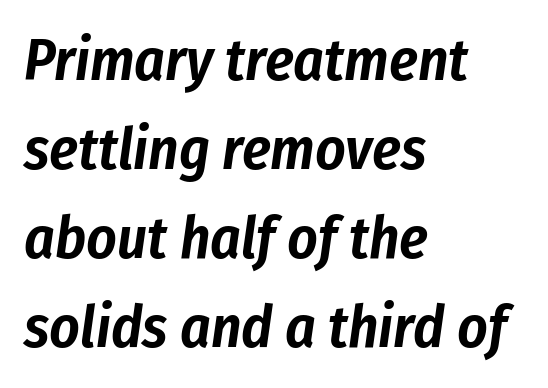
Q: Is the text italic (slanted)? A: Yes, it leans right by about 8 degrees.
Q: Is the text underlined? A: No.
Q: How is the paragraph aligned? A: Left-aligned.
Q: Is the spacing between letters normal or unusually wide? A: Normal.
Q: Is the spacing between lines tight, normal or loose? A: Normal.
Q: Width (condensed, normal, or wide)? A: Condensed.
Q: Stroke contrast? A: Low.
Q: x-height? A: Medium.
Q: Monospaced? A: No.
